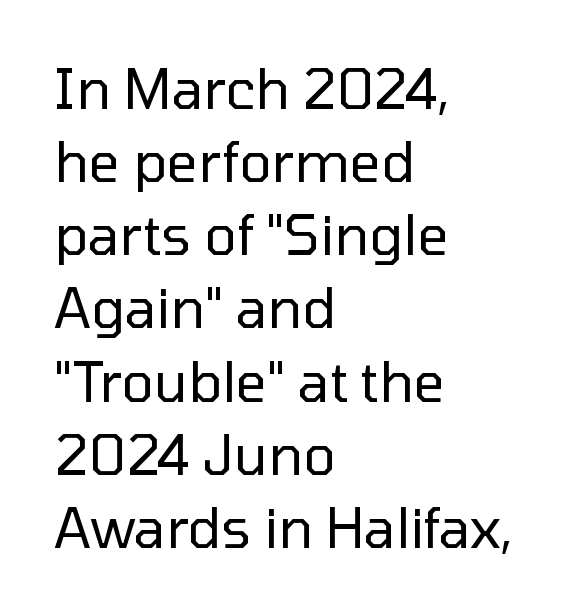
{"serif": "no", "italic": "no", "bold": "no", "weight": "regular", "width": "normal", "stroke_contrast": "low", "x_height": "medium", "monospaced": "no", "underline": "no", "align": "left", "line_spacing": "normal", "line_spacing_ratio": 1.33, "letter_spacing": "normal", "letter_spacing_em": 0.0, "glyph_px": 55}
